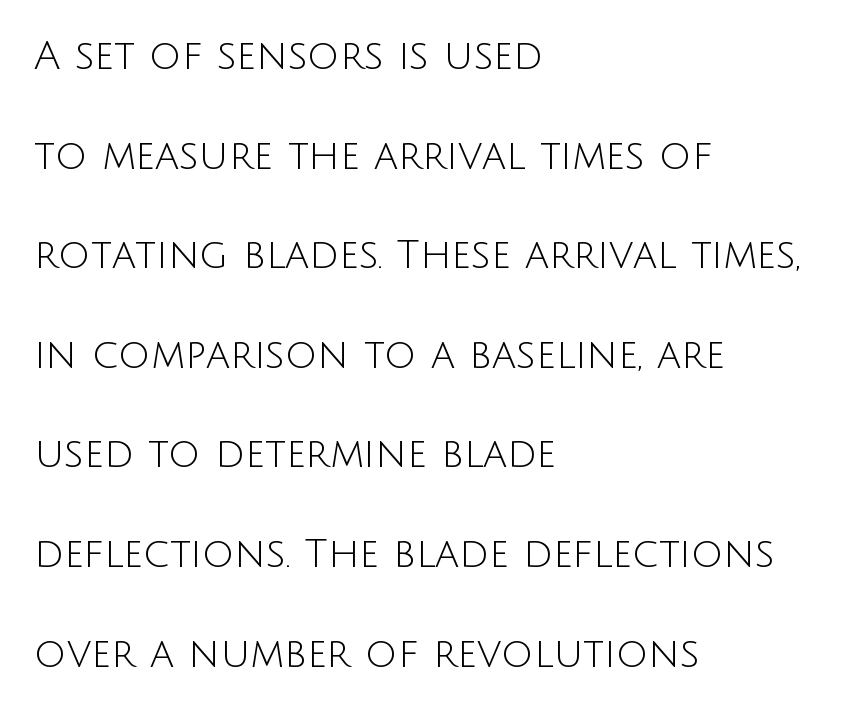
{"serif": "no", "italic": "no", "bold": "no", "weight": "light", "width": "normal", "stroke_contrast": "low", "x_height": "large", "monospaced": "no", "underline": "no", "align": "left", "line_spacing": "loose", "line_spacing_ratio": 2.49, "letter_spacing": "normal", "letter_spacing_em": 0.0, "glyph_px": 40}
